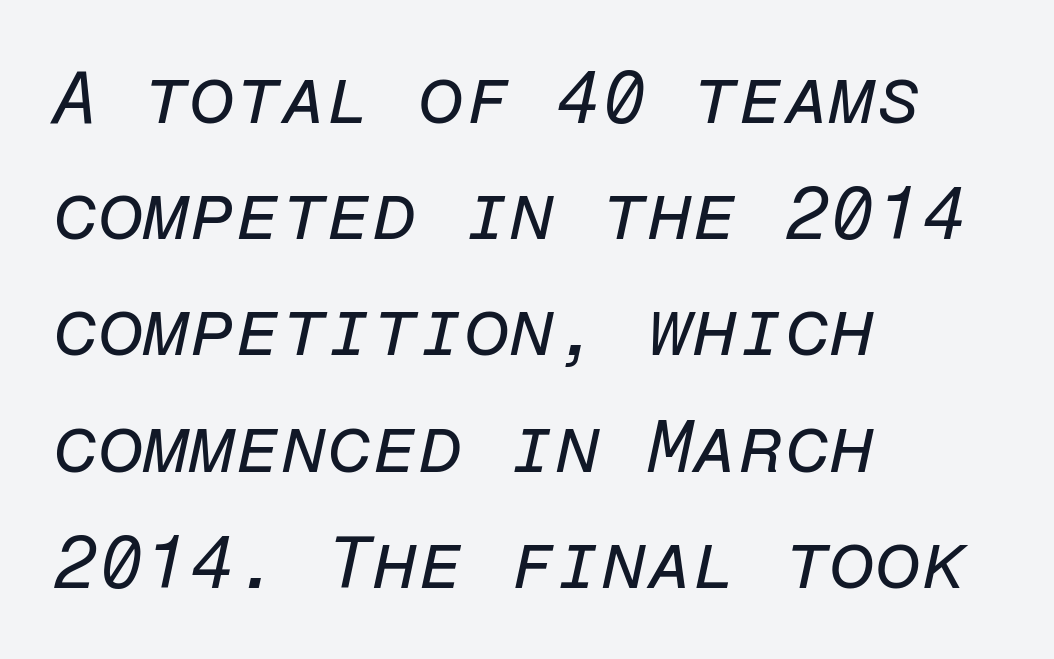
Q: Is the text bold? A: No.
Q: Is the text italic (slanted)? A: Yes, it leans right by about 12 degrees.
Q: Is the text underlined? A: No.
Q: How is the paragraph aligned? A: Left-aligned.
Q: Is the spacing between letters normal or unusually wide? A: Normal.
Q: Is the spacing between lines tight, normal or loose? A: Normal.
Q: Width (condensed, normal, or wide)? A: Normal.
Q: Stroke contrast? A: Low.
Q: x-height? A: Medium.
Q: Monospaced? A: Yes.
